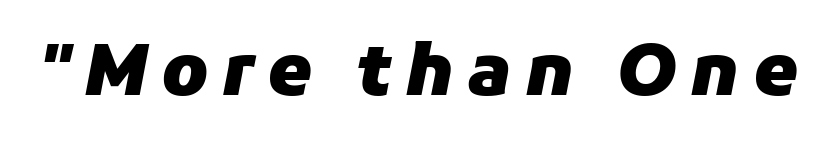
What weight is shown? A full bold with thick strokes. The specimen reads as italic at a glance. Glance below the letters and you will spot only blank space. Looks like regular typesetting: each glyph gets only the width it needs.
